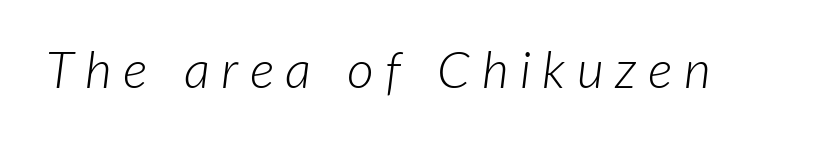
Q: Is the text bold? A: No.
Q: Is the text italic (slanted)? A: Yes, it leans right by about 7 degrees.
Q: Is the text underlined? A: No.
Q: Is the spacing between letters normal or unusually wide? A: Unusually wide.
Q: Width (condensed, normal, or wide)? A: Normal.
Q: Stroke contrast? A: Low.
Q: x-height? A: Medium.
Q: Monospaced? A: No.
